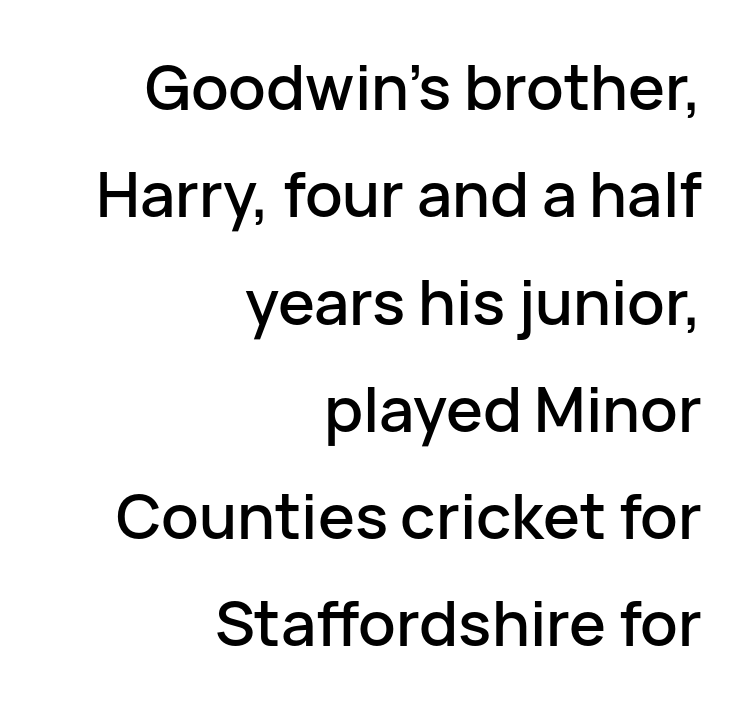
Check the space under the baseline: it is left empty. Do the characters align in a grid? No, the font is proportional. In terms of posture, this sample is upright. The glyphs in this specimen are sans serif. Nothing unusual about the tracking: characters are spaced as the font intends. The rendering anchors every line to the right-hand side.
